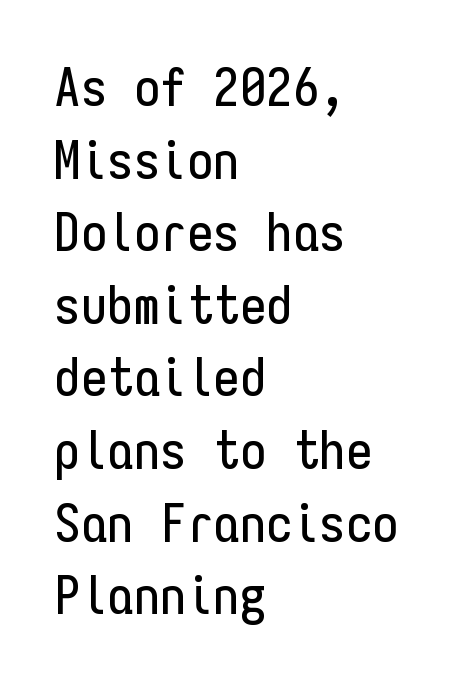
Q: Is the text italic (slanted)? A: No, it is upright.
Q: Is the typeface a serif or a sans-serif typeface? A: Sans-serif.
Q: Is the text underlined? A: No.
Q: How is the paragraph aligned? A: Left-aligned.
Q: Is the spacing between letters normal or unusually wide? A: Normal.
Q: Is the spacing between lines tight, normal or loose? A: Normal.
Q: Width (condensed, normal, or wide)? A: Condensed.
Q: Stroke contrast? A: Low.
Q: x-height? A: Medium.
Q: Monospaced? A: Yes.
